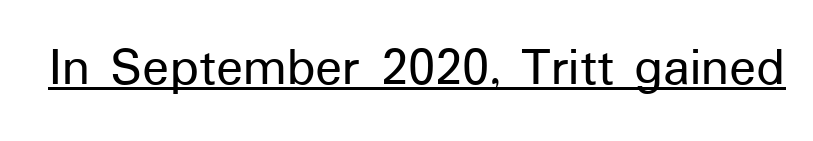
This is roman type, the default non-slanted kind. The passage shown has conventional tracking throughout. In terms of letterform style, serifs are entirely absent. You could not count columns in this text — the font is proportionally spaced. These characters rest on top of a visible drawn line.
